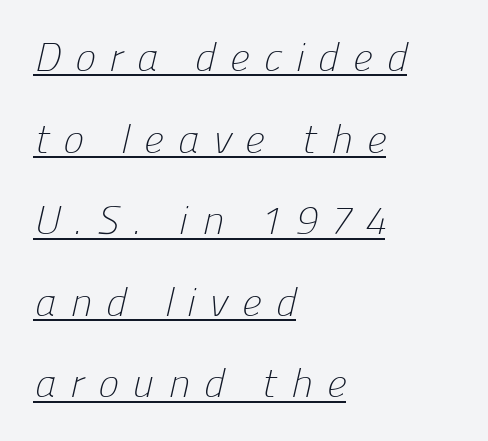
Q: Is the text bold? A: No.
Q: Is the typeface a serif or a sans-serif typeface? A: Sans-serif.
Q: Is the text underlined? A: Yes.
Q: How is the paragraph aligned? A: Left-aligned.
Q: Is the spacing between letters normal or unusually wide? A: Unusually wide.
Q: Is the spacing between lines tight, normal or loose? A: Loose.
Q: Width (condensed, normal, or wide)? A: Normal.
Q: Stroke contrast? A: Low.
Q: x-height? A: Medium.
Q: Monospaced? A: No.
